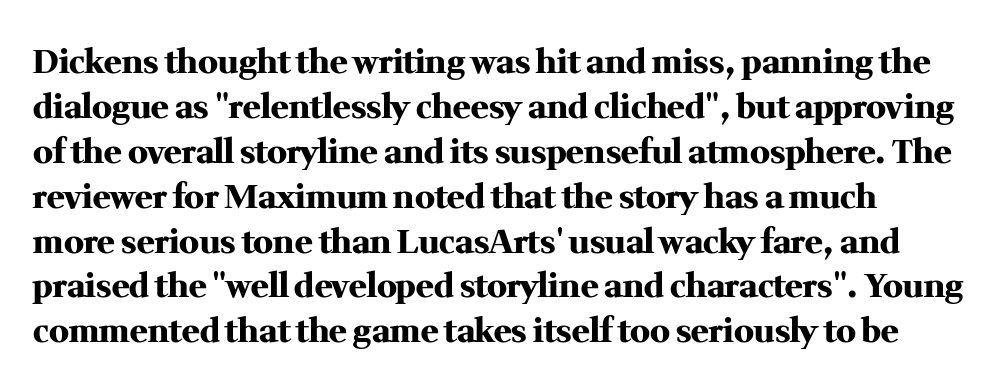
Q: Is the text bold? A: Yes.
Q: Is the text italic (slanted)? A: No, it is upright.
Q: Is the typeface a serif or a sans-serif typeface? A: Serif.
Q: Is the text underlined? A: No.
Q: Is the spacing between letters normal or unusually wide? A: Normal.
Q: Is the spacing between lines tight, normal or loose? A: Normal.
Q: Width (condensed, normal, or wide)? A: Normal.
Q: Stroke contrast? A: Medium.
Q: x-height? A: Medium.
Q: Monospaced? A: No.
